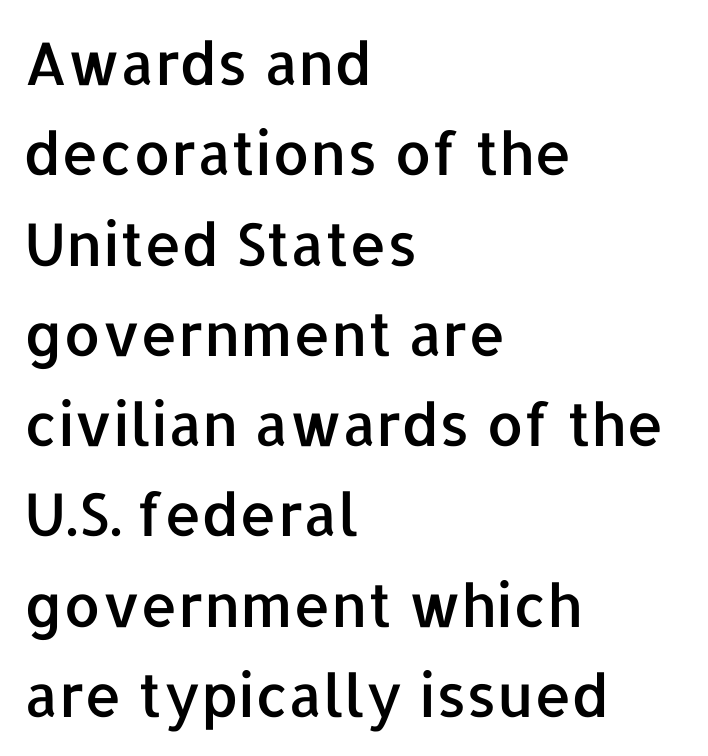
{"serif": "no", "italic": "no", "width": "normal", "stroke_contrast": "low", "x_height": "medium", "monospaced": "no", "underline": "no", "align": "left", "line_spacing": "normal", "line_spacing_ratio": 1.53, "letter_spacing": "normal", "letter_spacing_em": 0.0, "glyph_px": 59}
